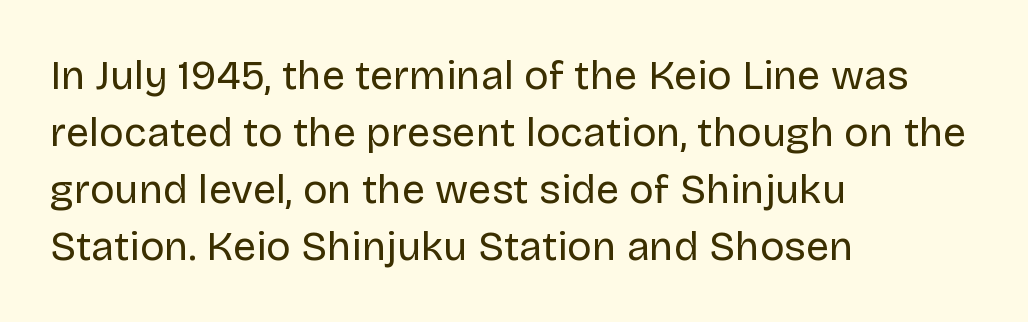
Each letter's strokes conclude bluntly, with no projecting serifs. What stands out about the letter spacing? Nothing — it is the standard amount. This sample has the flowing, uneven cadence of proportional lettering. Notice how descenders clear the ascenders below comfortably — that's standard leading. A typesetter would mark this as roman, not italic.
